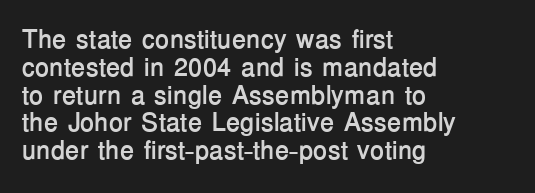
{"italic": "no", "bold": "yes", "underline": "no", "align": "left", "line_spacing": "tight", "line_spacing_ratio": 1.07, "letter_spacing": "normal", "letter_spacing_em": 0.0, "glyph_px": 26}
